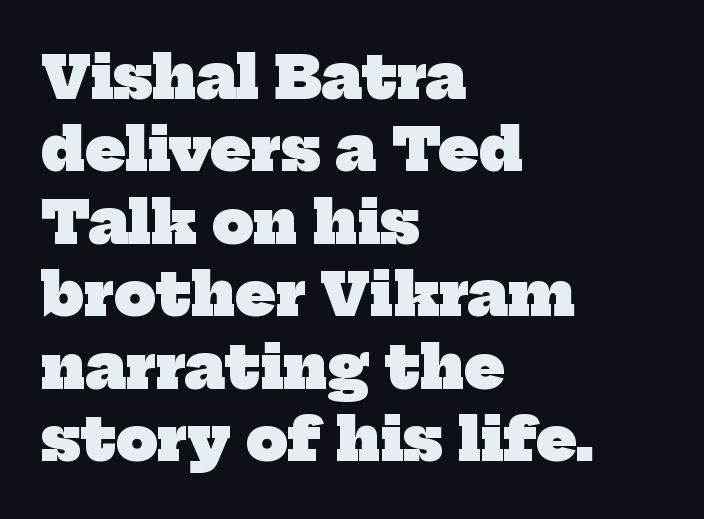
The image shows 58 px heavy serif type; set left-aligned, normal line spacing (1.25x), normal letter spacing, not underlined; low stroke contrast and a medium x-height.
